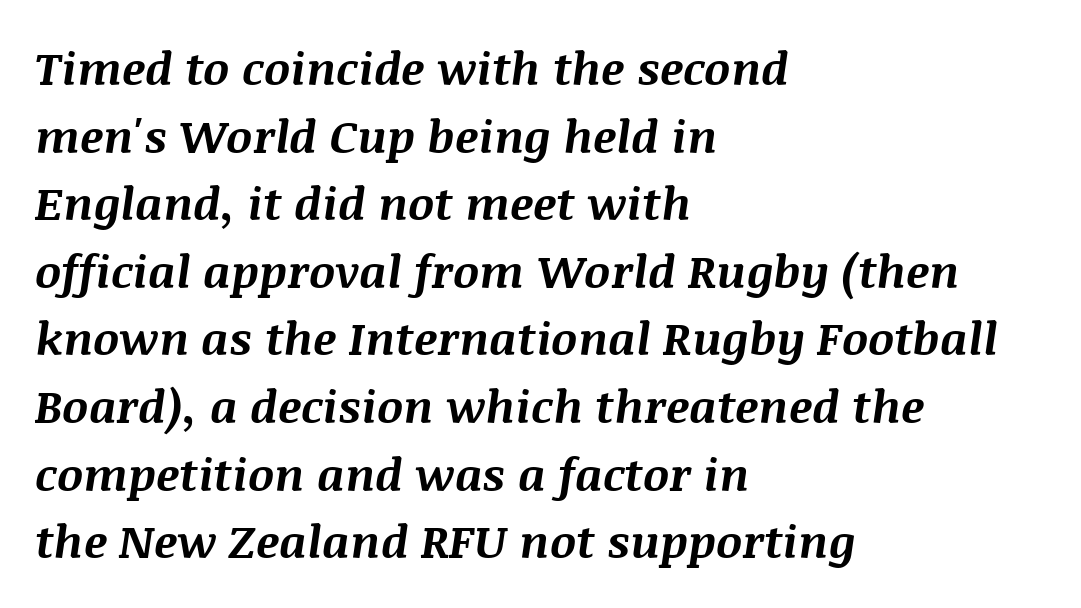
{"italic": "yes", "lean": "right", "slant_degrees": 8, "bold": "yes", "weight": "bold", "width": "normal", "stroke_contrast": "medium", "x_height": "large", "monospaced": "no", "underline": "no", "align": "left", "line_spacing": "normal", "line_spacing_ratio": 1.47, "letter_spacing": "normal", "letter_spacing_em": 0.0, "glyph_px": 46}
